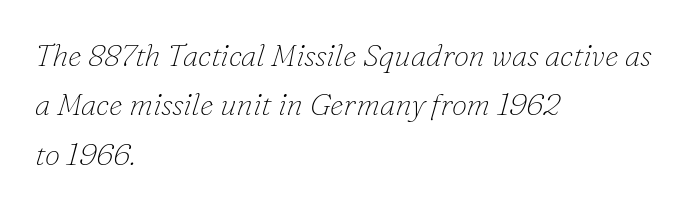
{"serif": "yes", "italic": "yes", "lean": "right", "slant_degrees": 16, "bold": "no", "weight": "thin", "width": "normal", "stroke_contrast": "low", "x_height": "small", "monospaced": "no", "underline": "no", "align": "left", "line_spacing": "normal", "line_spacing_ratio": 1.59, "letter_spacing": "normal", "letter_spacing_em": 0.0, "glyph_px": 31}
